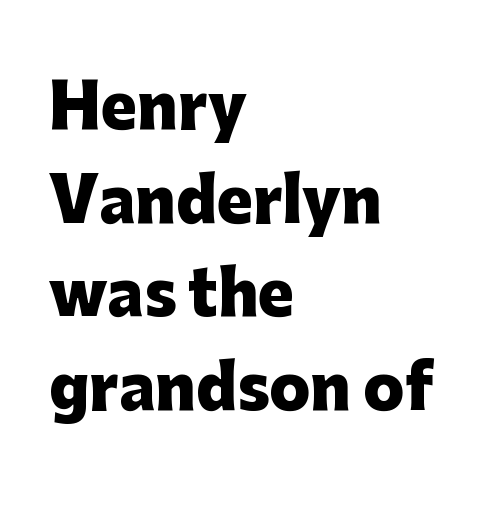
{"serif": "no", "italic": "no", "bold": "yes", "weight": "heavy", "width": "normal", "stroke_contrast": "low", "x_height": "medium", "monospaced": "no", "underline": "no", "align": "left", "line_spacing": "normal", "line_spacing_ratio": 1.56, "letter_spacing": "normal", "letter_spacing_em": 0.0, "glyph_px": 60}
